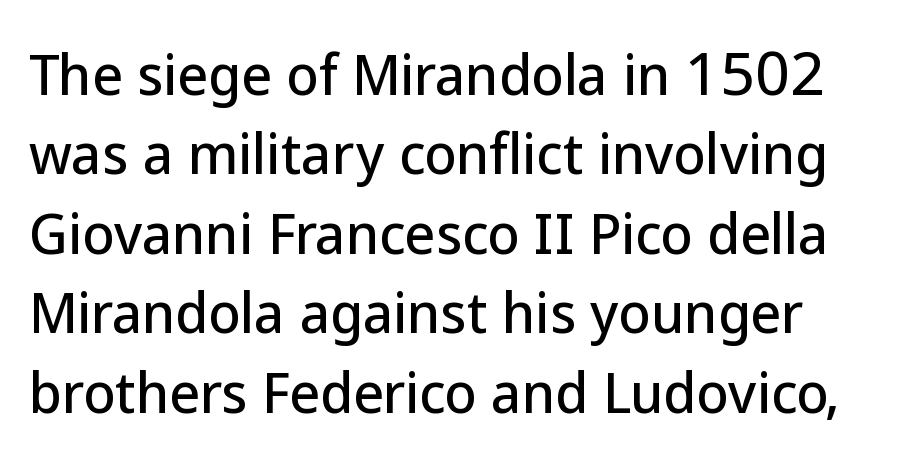
{"serif": "no", "italic": "no", "width": "normal", "stroke_contrast": "low", "x_height": "medium", "monospaced": "no", "underline": "no", "line_spacing": "normal", "line_spacing_ratio": 1.5, "letter_spacing": "normal", "letter_spacing_em": 0.0, "glyph_px": 53}
